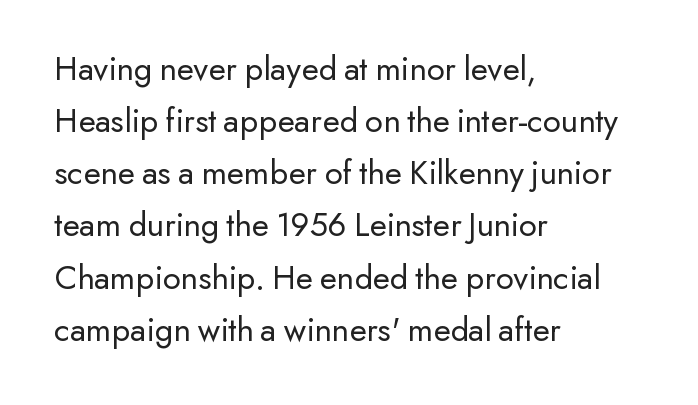
Nobody drew a line under any word here. A quiet, ordinary-to-light weight characterises the typeface. These lines are rendered in a variable-pitch font. You can tell from the bare stems that sans-serif type was used. The gaps between neighbouring characters are ordinary and unremarkable.
